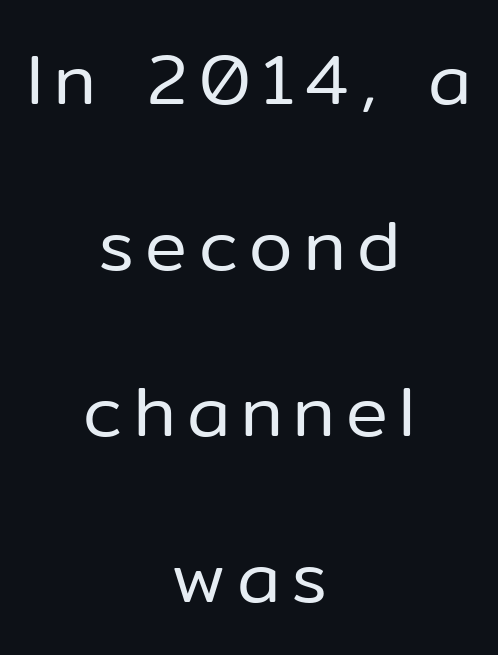
This sample uses a sans-serif face. Letters have the restrained weight of plain body copy at most. Quick note: not italic, upright. Any mark beneath the type? The region is blank. Successive baselines arrive slowly, with a big drop between each.
